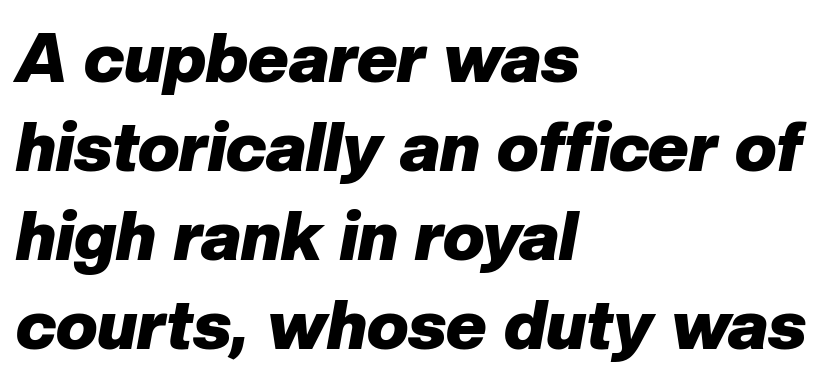
{"italic": "yes", "lean": "right", "slant_degrees": 10, "bold": "yes", "weight": "heavy", "width": "normal", "stroke_contrast": "low", "x_height": "medium", "monospaced": "no", "underline": "no", "align": "left", "line_spacing": "normal", "line_spacing_ratio": 1.29, "letter_spacing": "normal", "letter_spacing_em": 0.0, "glyph_px": 69}
